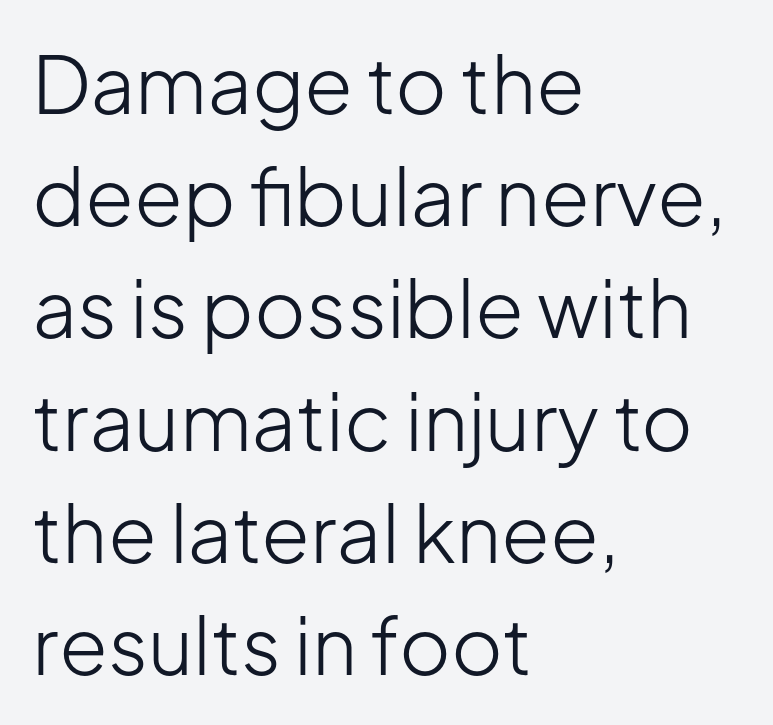
The image shows 79 px light sans-serif type, upright; set left-aligned, normal line spacing (1.42x), normal letter spacing, not underlined; low stroke contrast and a medium x-height.
